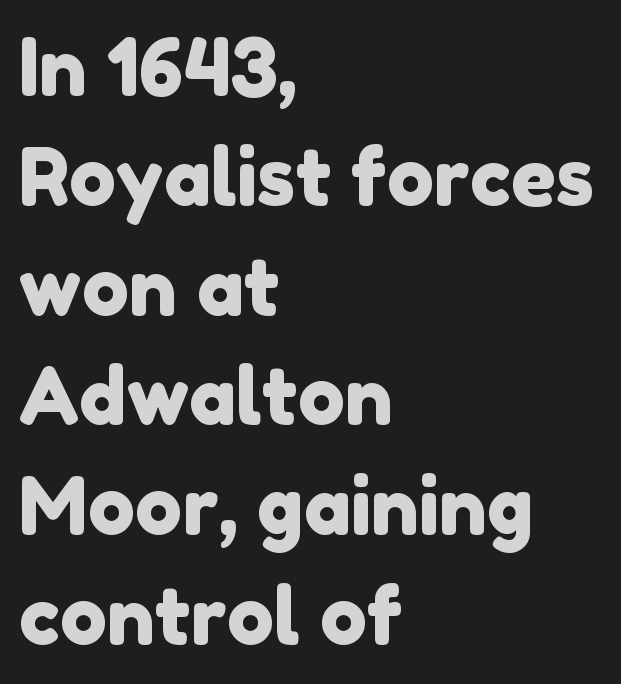
Q: Is the typeface a serif or a sans-serif typeface? A: Sans-serif.
Q: Is the text underlined? A: No.
Q: How is the paragraph aligned? A: Left-aligned.
Q: Is the spacing between letters normal or unusually wide? A: Normal.
Q: Is the spacing between lines tight, normal or loose? A: Normal.
Q: Width (condensed, normal, or wide)? A: Normal.
Q: Stroke contrast? A: Low.
Q: x-height? A: Medium.
Q: Monospaced? A: No.
